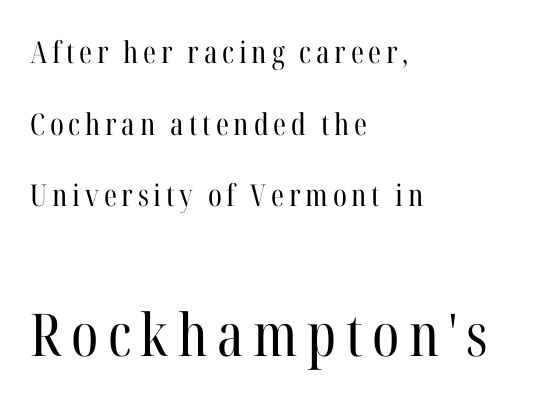
{"serif": "yes", "italic": "no", "bold": "no", "weight": "regular", "width": "condensed", "stroke_contrast": "high", "x_height": "medium", "monospaced": "no", "underline": "no", "align": "left", "line_spacing": "loose", "line_spacing_ratio": 2.39, "larger_block": "second", "size_ratio": 1.97, "glyph_px": 59}
